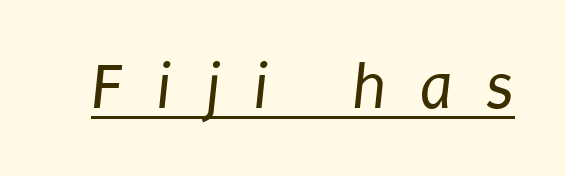
{"serif": "no", "bold": "no", "weight": "regular", "width": "condensed", "stroke_contrast": "low", "x_height": "large", "monospaced": "no", "underline": "yes", "letter_spacing": "wide", "letter_spacing_em": 0.5, "glyph_px": 66}
